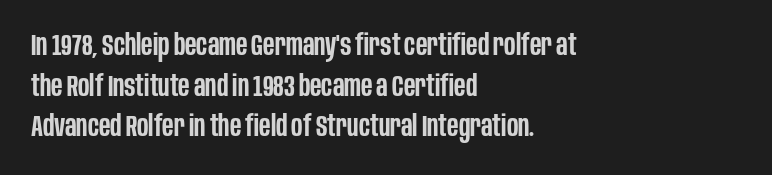
{"serif": "no", "italic": "no", "bold": "semi", "weight": "semibold", "width": "condensed", "stroke_contrast": "low", "x_height": "large", "monospaced": "no", "underline": "no", "align": "left", "line_spacing": "normal", "line_spacing_ratio": 1.4, "letter_spacing": "normal", "letter_spacing_em": 0.0, "glyph_px": 29}
